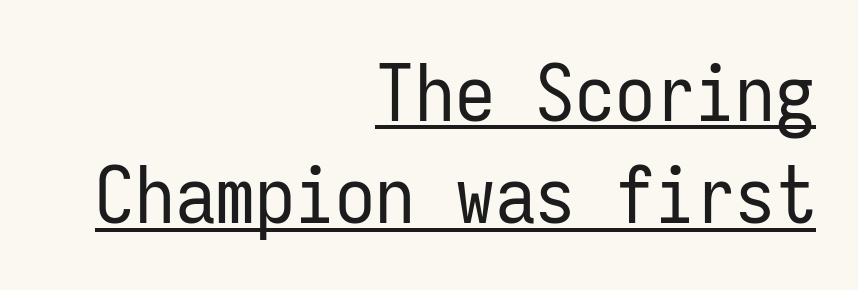
Q: Is the text bold? A: No.
Q: Is the text italic (slanted)? A: No, it is upright.
Q: Is the typeface a serif or a sans-serif typeface? A: Sans-serif.
Q: Is the text underlined? A: Yes.
Q: How is the paragraph aligned? A: Right-aligned.
Q: Is the spacing between letters normal or unusually wide? A: Normal.
Q: Is the spacing between lines tight, normal or loose? A: Normal.
Q: Width (condensed, normal, or wide)? A: Condensed.
Q: Stroke contrast? A: Low.
Q: x-height? A: Medium.
Q: Monospaced? A: Yes.
